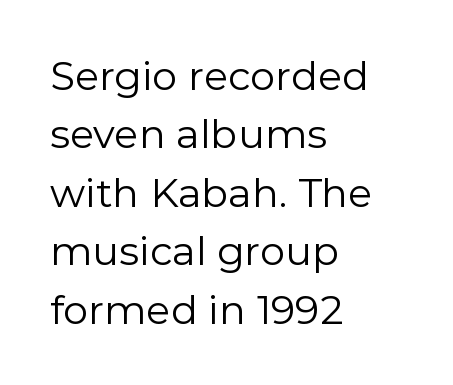
Q: Is the text bold? A: No.
Q: Is the text italic (slanted)? A: No, it is upright.
Q: Is the typeface a serif or a sans-serif typeface? A: Sans-serif.
Q: Is the text underlined? A: No.
Q: How is the paragraph aligned? A: Left-aligned.
Q: Is the spacing between letters normal or unusually wide? A: Normal.
Q: Is the spacing between lines tight, normal or loose? A: Normal.
Q: Width (condensed, normal, or wide)? A: Normal.
Q: Stroke contrast? A: Low.
Q: x-height? A: Medium.
Q: Monospaced? A: No.
